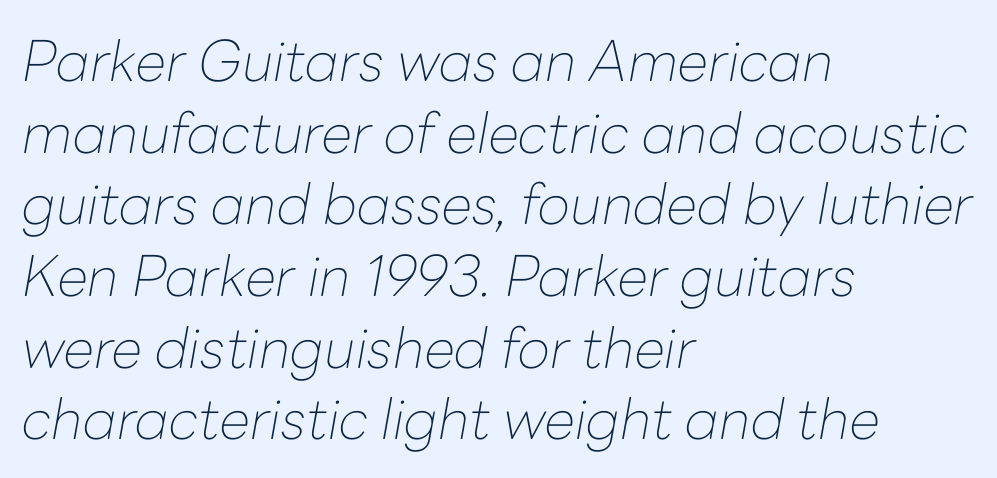
{"italic": "yes", "lean": "right", "slant_degrees": 10, "bold": "no", "weight": "thin", "width": "normal", "stroke_contrast": "low", "x_height": "medium", "monospaced": "no", "underline": "no", "align": "left", "line_spacing": "normal", "line_spacing_ratio": 1.28, "letter_spacing": "normal", "letter_spacing_em": 0.0, "glyph_px": 56}
